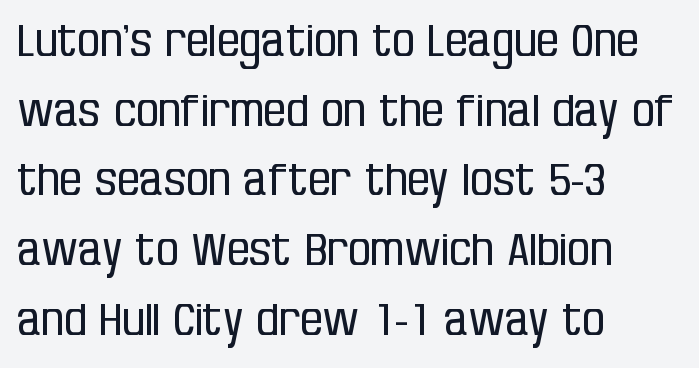
Q: Is the text bold? A: No.
Q: Is the text italic (slanted)? A: No, it is upright.
Q: Is the typeface a serif or a sans-serif typeface? A: Sans-serif.
Q: Is the text underlined? A: No.
Q: How is the paragraph aligned? A: Left-aligned.
Q: Is the spacing between letters normal or unusually wide? A: Normal.
Q: Is the spacing between lines tight, normal or loose? A: Normal.
Q: Width (condensed, normal, or wide)? A: Condensed.
Q: Stroke contrast? A: Low.
Q: x-height? A: Large.
Q: Monospaced? A: No.
